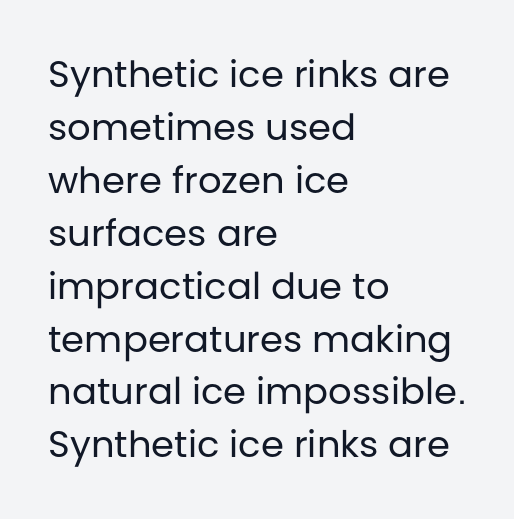
{"serif": "no", "italic": "no", "bold": "no", "weight": "regular", "width": "normal", "stroke_contrast": "low", "x_height": "large", "monospaced": "no", "underline": "no", "align": "left", "line_spacing": "normal", "line_spacing_ratio": 1.43, "letter_spacing": "normal", "letter_spacing_em": 0.0, "glyph_px": 37}
